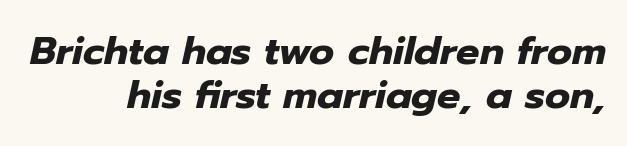
The image shows 39 px heavy type, italic (leaning right); set right-aligned, tight line spacing (1.12x), normal letter spacing, not underlined; low stroke contrast and a medium x-height.
